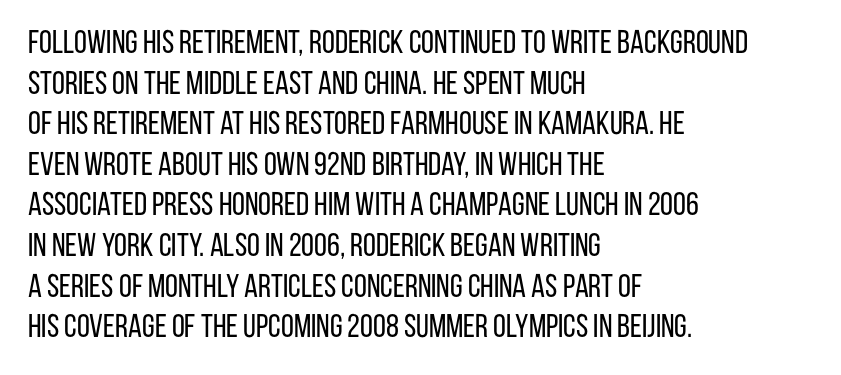
{"serif": "no", "italic": "no", "bold": "no", "weight": "regular", "width": "condensed", "stroke_contrast": "low", "x_height": "large", "monospaced": "no", "underline": "no", "align": "left", "line_spacing_ratio": 1.23, "letter_spacing": "normal", "letter_spacing_em": 0.0, "glyph_px": 33}
